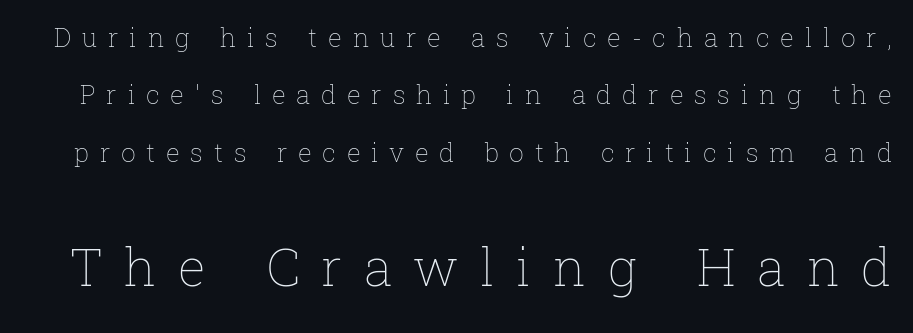
Q: Is the text bold? A: No.
Q: Is the text italic (slanted)? A: No, it is upright.
Q: Is the text underlined? A: No.
Q: Is the spacing between letters normal or unusually wide? A: Unusually wide.
Q: Is the spacing between lines tight, normal or loose? A: Loose.
Q: Which block of text is set in a larger size, the first (top) or the second (bottom)? A: The second (bottom) one.
Q: Width (condensed, normal, or wide)? A: Normal.
Q: Stroke contrast? A: Low.
Q: x-height? A: Medium.
Q: Monospaced? A: No.
